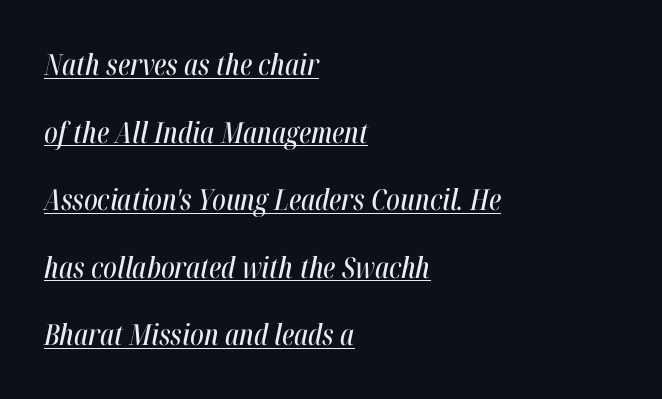
{"italic": "yes", "lean": "right", "slant_degrees": 12, "width": "condensed", "stroke_contrast": "high", "x_height": "medium", "monospaced": "no", "underline": "yes", "align": "left", "line_spacing": "loose", "line_spacing_ratio": 2.33, "letter_spacing": "normal", "letter_spacing_em": 0.0, "glyph_px": 29}
